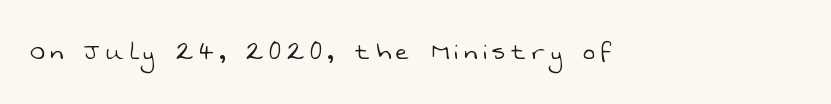
The image shows 29 px light sans-serif type; set unusually wide letter spacing (+0.21 em), not underlined; low stroke contrast and a medium x-height.
